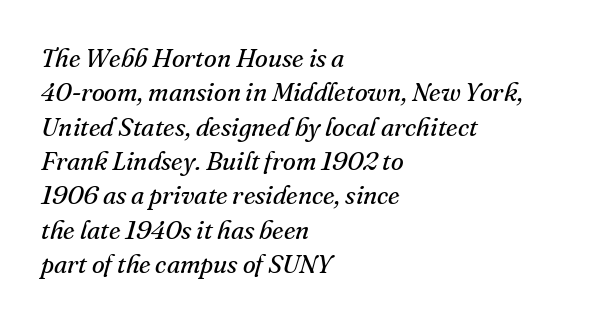
The image shows 26 px text type, italic (leaning right); set left-aligned, normal line spacing (1.32x), normal letter spacing, not underlined.
